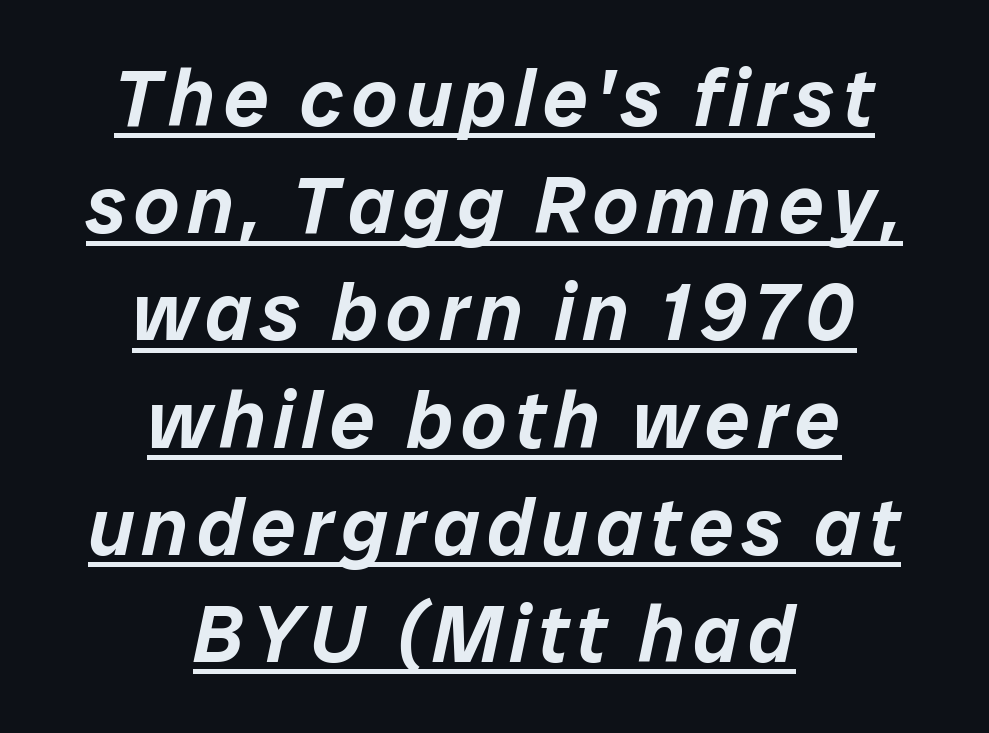
Q: Is the text italic (slanted)? A: Yes, it leans right by about 12 degrees.
Q: Is the text underlined? A: Yes.
Q: How is the paragraph aligned? A: Centered.
Q: Is the spacing between lines tight, normal or loose? A: Normal.
Q: Width (condensed, normal, or wide)? A: Normal.
Q: Stroke contrast? A: Low.
Q: x-height? A: Medium.
Q: Monospaced? A: No.
